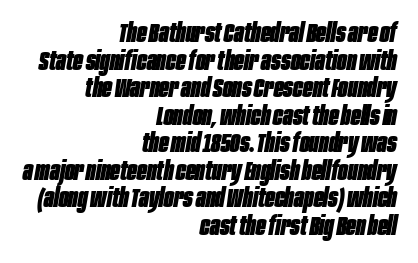
The image shows 26 px bold type, italic (leaning right); set right-aligned, tight line spacing (1.06x), normal letter spacing, not underlined.
